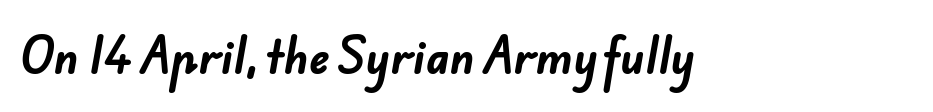
Q: Is the text bold? A: Yes.
Q: Is the typeface a serif or a sans-serif typeface? A: Sans-serif.
Q: Is the text underlined? A: No.
Q: Is the spacing between letters normal or unusually wide? A: Normal.
Q: Width (condensed, normal, or wide)? A: Normal.
Q: Stroke contrast? A: Low.
Q: x-height? A: Small.
Q: Monospaced? A: No.
